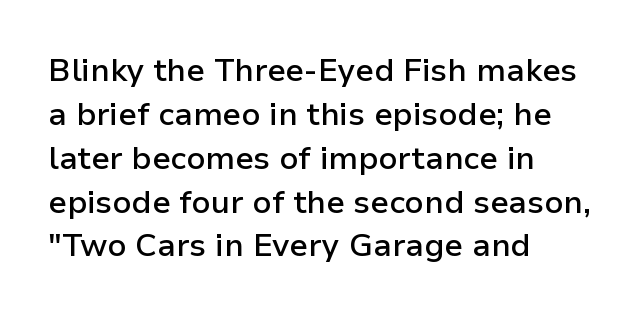
This sample uses an upright cut, with every glyph sitting square on the baseline. Left-aligned paragraph, ragged on the right. Descenders hang freely into open space. Is this a fixed-width face? No — the glyphs have proportional, varying widths. Moderately thickened strokes mark this as semibold type. Students, note that the glyphs here touch the page at normal intervals.
